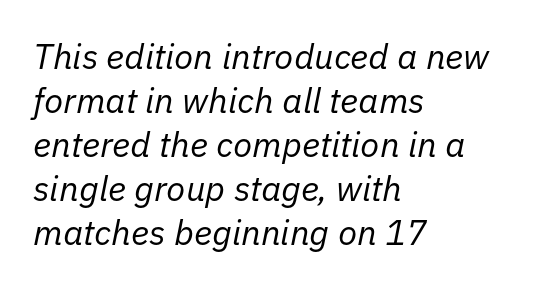
Is the block centered? No — it sits flush against the left margin. Standard letterfit; no display-style spreading of the glyphs. Posture: slanted. The face used here is proportionally spaced, like ordinary book or web type. Stroke thickness stays within the range of a standard reading face or lighter. Letters rest on an invisible, unmarked baseline.
